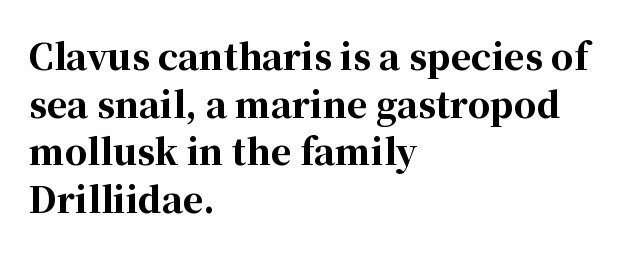
Q: Is the text bold? A: Yes.
Q: Is the text italic (slanted)? A: No, it is upright.
Q: Is the typeface a serif or a sans-serif typeface? A: Serif.
Q: Is the text underlined? A: No.
Q: How is the paragraph aligned? A: Left-aligned.
Q: Is the spacing between letters normal or unusually wide? A: Normal.
Q: Is the spacing between lines tight, normal or loose? A: Normal.
Q: Width (condensed, normal, or wide)? A: Normal.
Q: Stroke contrast? A: High.
Q: x-height? A: Medium.
Q: Monospaced? A: No.
